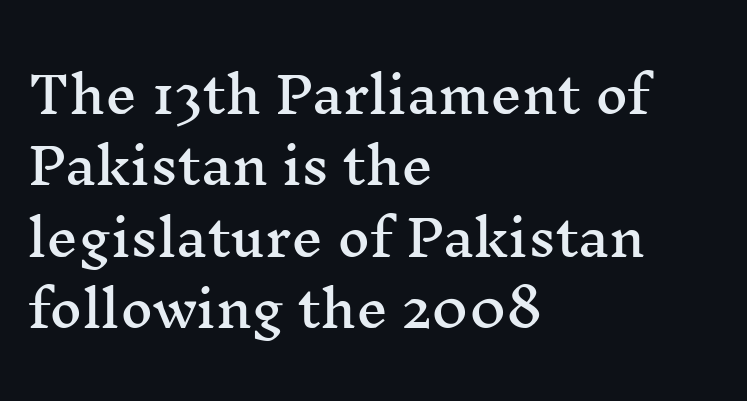
Q: Is the text italic (slanted)? A: No, it is upright.
Q: Is the typeface a serif or a sans-serif typeface? A: Serif.
Q: Is the text underlined? A: No.
Q: How is the paragraph aligned? A: Left-aligned.
Q: Is the spacing between letters normal or unusually wide? A: Normal.
Q: Is the spacing between lines tight, normal or loose? A: Normal.
Q: Width (condensed, normal, or wide)? A: Wide.
Q: Stroke contrast? A: Medium.
Q: x-height? A: Medium.
Q: Monospaced? A: No.
